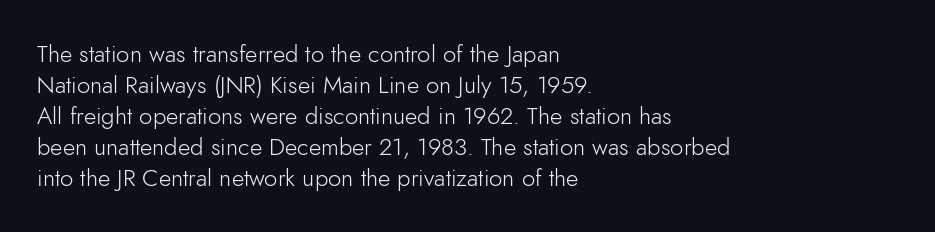
The image shows 24 px text type, upright; set left-aligned, normal line spacing (1.29x), normal letter spacing, not underlined.
